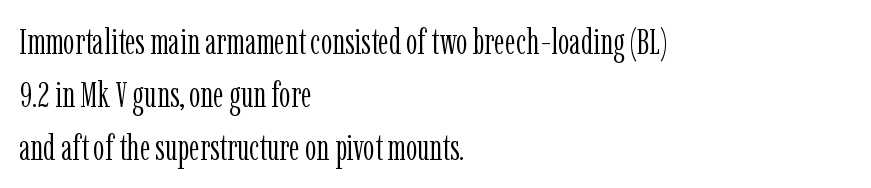
The image shows 36 px light, condensed serif type, upright; set left-aligned, normal line spacing (1.47x), normal letter spacing, not underlined; low stroke contrast and a medium x-height.
